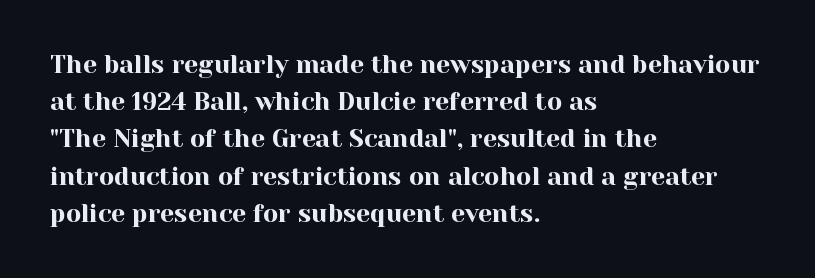
The image shows 25 px text type, upright; set left-aligned, normal line spacing (1.49x), normal letter spacing, not underlined.
